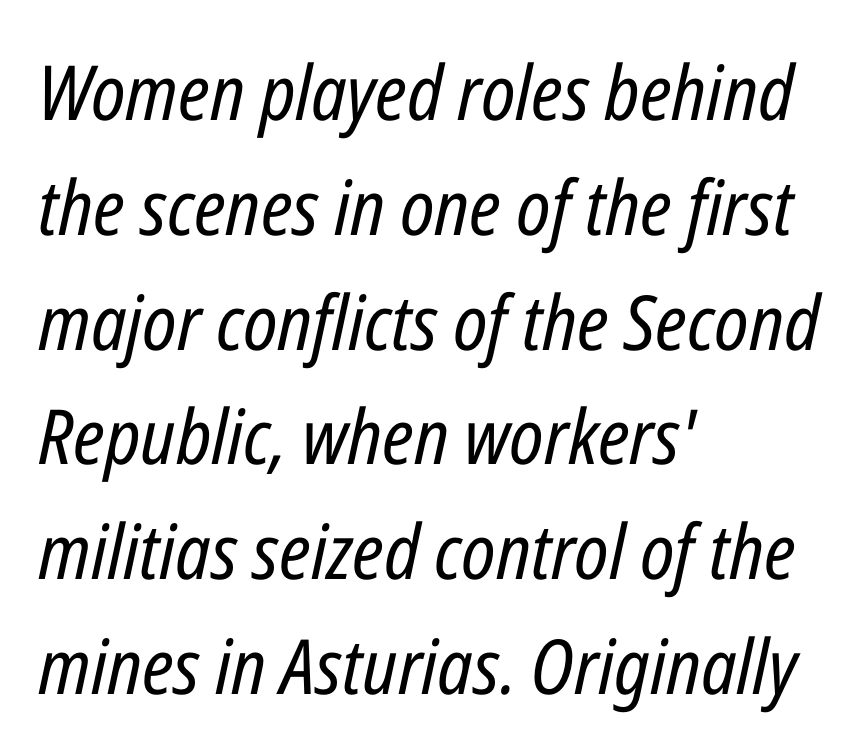
The image shows 76 px regular-weight, condensed type, italic (leaning right); set left-aligned, normal line spacing (1.51x), normal letter spacing, not underlined; low stroke contrast and a medium x-height.
